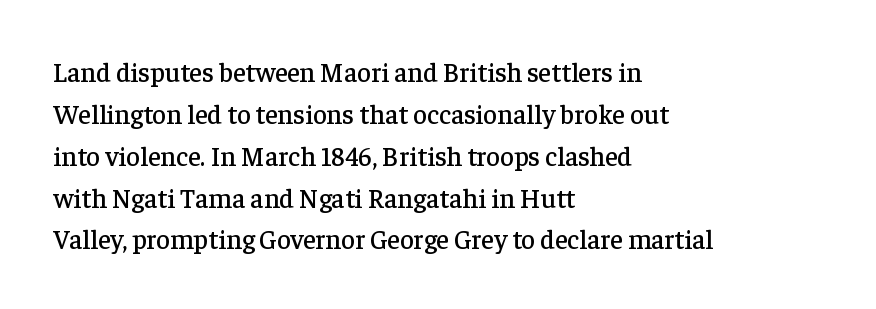
{"italic": "no", "underline": "no", "align": "left", "line_spacing": "normal", "line_spacing_ratio": 1.55, "letter_spacing": "normal", "letter_spacing_em": 0.0, "glyph_px": 27}
